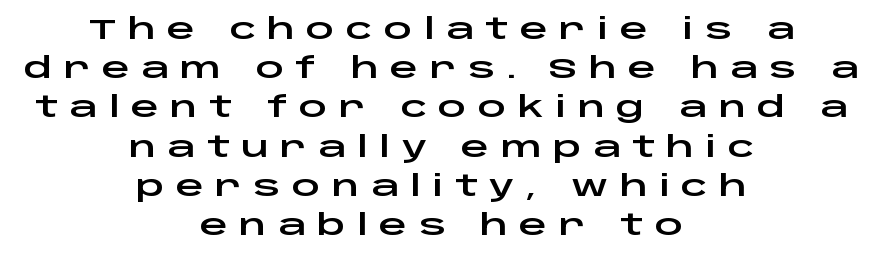
The image shows 28 px wide sans-serif type, upright; set centered, normal line spacing (1.4x), unusually wide letter spacing (+0.4 em), not underlined; low stroke contrast and a large x-height.
